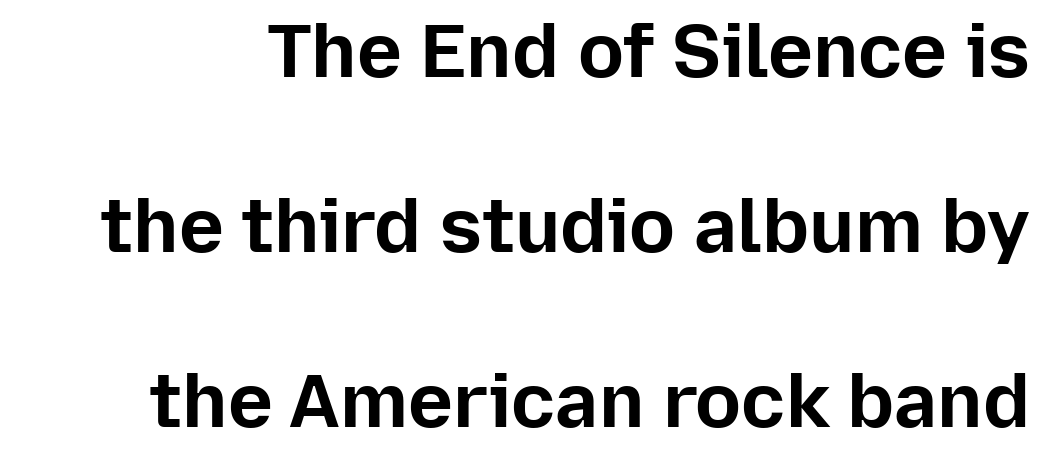
Q: Is the text bold? A: Yes.
Q: Is the text italic (slanted)? A: No, it is upright.
Q: Is the typeface a serif or a sans-serif typeface? A: Sans-serif.
Q: Is the text underlined? A: No.
Q: Is the spacing between letters normal or unusually wide? A: Normal.
Q: Is the spacing between lines tight, normal or loose? A: Loose.
Q: Width (condensed, normal, or wide)? A: Normal.
Q: Stroke contrast? A: Low.
Q: x-height? A: Medium.
Q: Monospaced? A: No.
